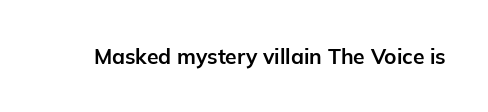
The letterforms sit shoulder to shoulder at normal distance. These lines were composed using upright roman letters. Check the space under the baseline: it is left empty. The sample has been set heavy, in full bold.
